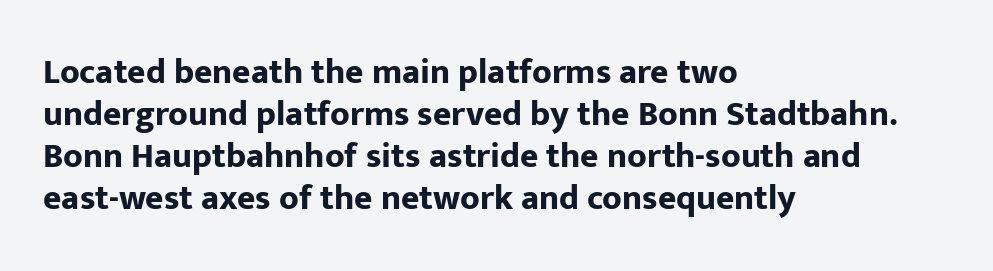
{"serif": "no", "italic": "no", "bold": "yes", "weight": "bold", "width": "normal", "stroke_contrast": "low", "x_height": "medium", "monospaced": "no", "underline": "no", "align": "left", "line_spacing_ratio": 1.2, "letter_spacing": "normal", "letter_spacing_em": 0.0, "glyph_px": 35}
